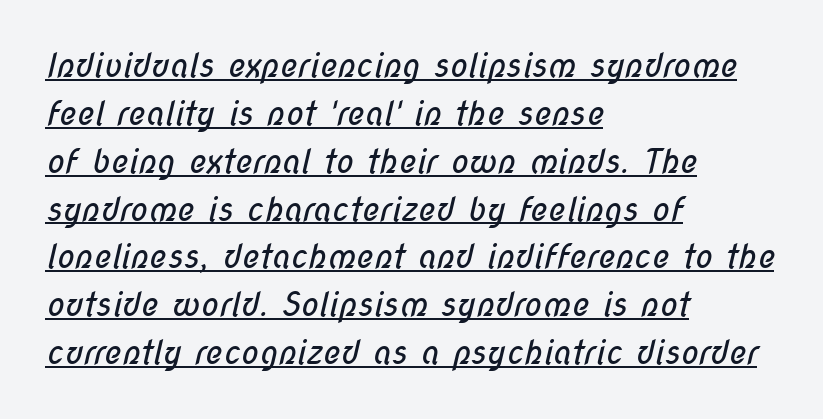
{"serif": "no", "bold": "no", "weight": "regular", "width": "condensed", "stroke_contrast": "low", "x_height": "medium", "monospaced": "no", "underline": "yes", "align": "left", "line_spacing": "normal", "line_spacing_ratio": 1.45, "letter_spacing": "normal", "letter_spacing_em": 0.0, "glyph_px": 33}
